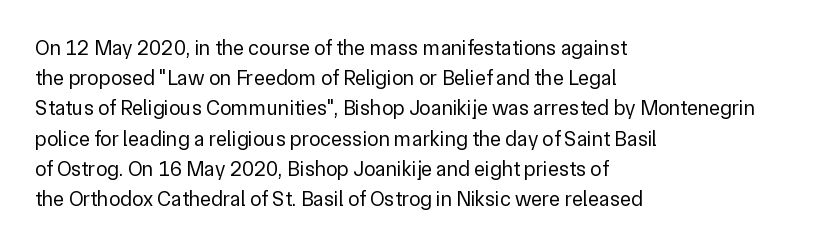
The image shows 21 px text type, upright; set left-aligned, normal line spacing (1.44x), normal letter spacing, not underlined.
